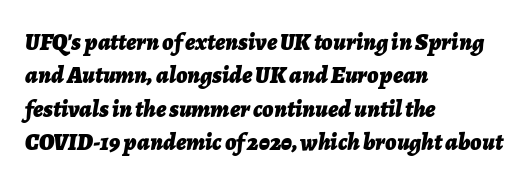
Is the type bold? Yes — the strokes are clearly thick and heavy. The axis of the letterforms is tilted away from vertical. Where is the straight margin? On the left. The leading is moderate, giving the passage an even texture. These lines keep a tight, regular rhythm from letter to letter. The specimen omits any rule beneath the text block's lines.
